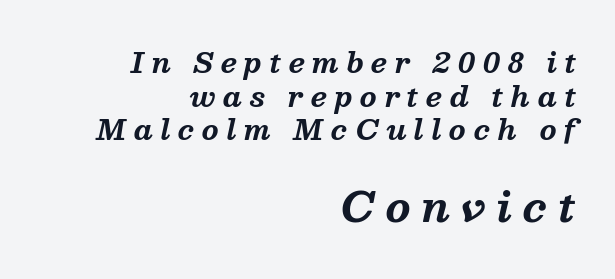
The foot of each line stays bare and open. Varying glyph widths throughout — classic text-font behaviour. The text carries the slant typical of an italic or oblique font. Substantial extra tracking has been applied to these lines. This sample uses a serif face.
